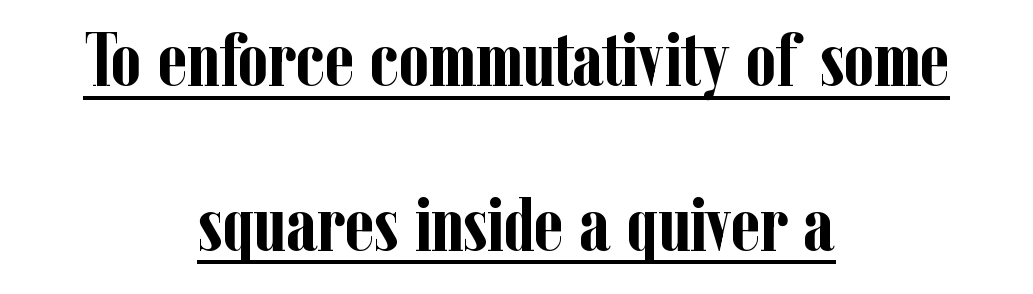
Leading: increased. This sample uses an upright cut, with every glyph sitting square on the baseline. The lettering is marked with a stroke running underneath it. The font family rendered here belongs to the serif group. The lines are quadded center. Plenty of ink on the page — the face is bold.
